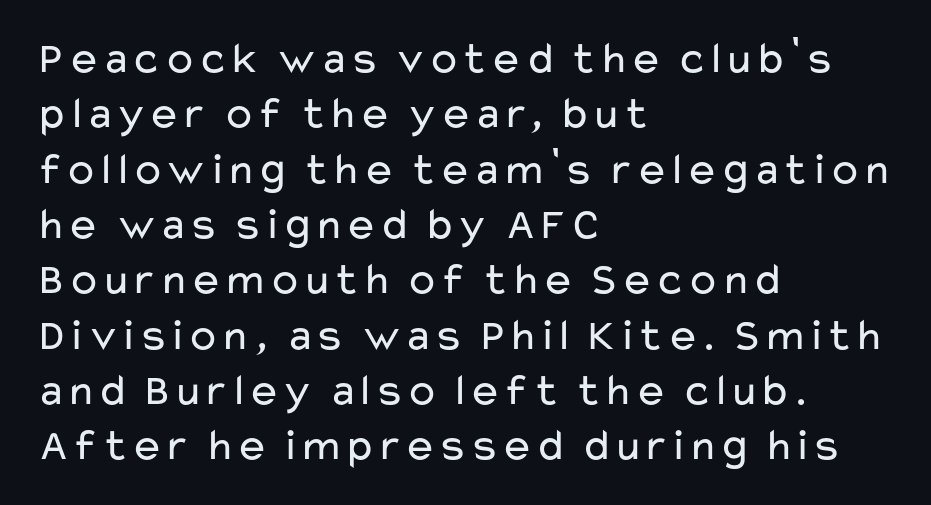
The image shows 45 px regular-weight, wide sans-serif type, upright; set left-aligned, line spacing 1.23x, normal letter spacing, not underlined; low stroke contrast and a medium x-height.
